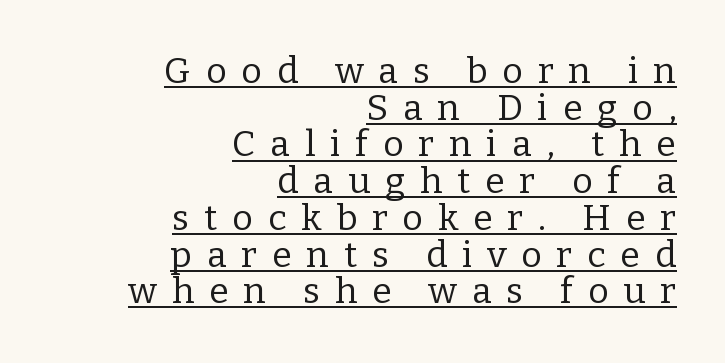
The image shows 36 px regular-weight serif type, upright; set right-aligned, tight line spacing (1.02x), unusually wide letter spacing (+0.41 em), underlined; low stroke contrast and a medium x-height.
